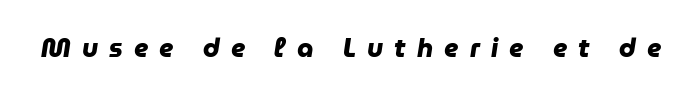
The space beneath each line is pristine and unruled. Does the weight exceed regular? Yes, all the way to bold. Observe the wide spacing: letters keep a clear distance from each other.
